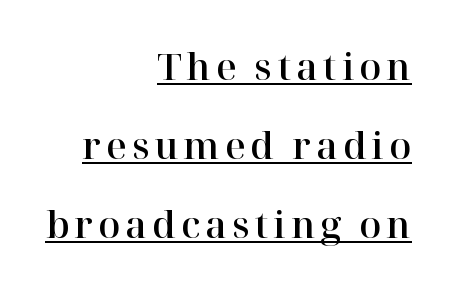
Q: Is the text italic (slanted)? A: No, it is upright.
Q: Is the typeface a serif or a sans-serif typeface? A: Serif.
Q: Is the text underlined? A: Yes.
Q: How is the paragraph aligned? A: Right-aligned.
Q: Is the spacing between lines tight, normal or loose? A: Loose.
Q: Width (condensed, normal, or wide)? A: Normal.
Q: Stroke contrast? A: High.
Q: x-height? A: Medium.
Q: Monospaced? A: No.
